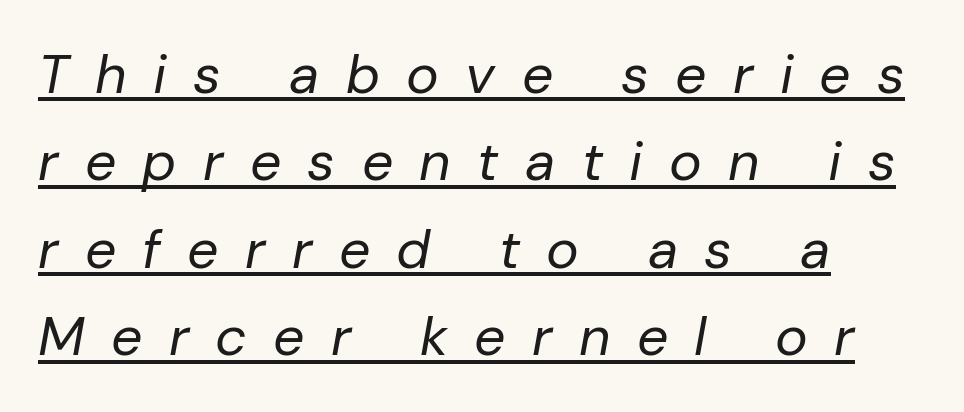
Reading down the column, the eye jumps a familiar distance to each next line. This rendering features underlined lettering. It's the slanting kind of type. Display-style spreading of the glyphs; the letterfit is very open.
